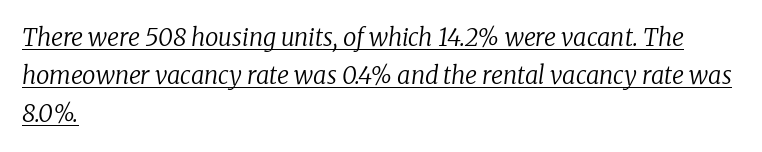
Q: Is the text bold? A: No.
Q: Is the text italic (slanted)? A: Yes, it leans right by about 8 degrees.
Q: Is the text underlined? A: Yes.
Q: How is the paragraph aligned? A: Left-aligned.
Q: Is the spacing between letters normal or unusually wide? A: Normal.
Q: Is the spacing between lines tight, normal or loose? A: Normal.
